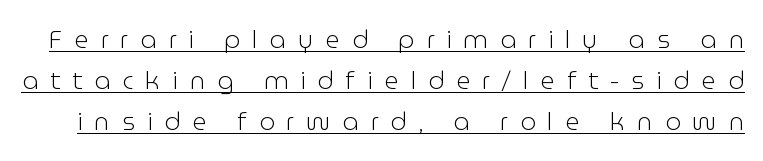
The image shows 25 px text type, upright; set normal line spacing (1.64x), unusually wide letter spacing (+0.48 em), underlined.
